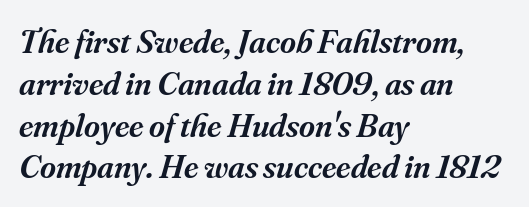
The image shows 34 px semibold serif type, italic (leaning right); set left-aligned, line spacing 1.23x, normal letter spacing, not underlined; medium stroke contrast and a small x-height.
